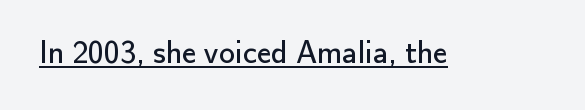
{"serif": "no", "italic": "no", "bold": "no", "weight": "regular", "width": "normal", "stroke_contrast": "low", "x_height": "small", "monospaced": "no", "underline": "yes", "letter_spacing": "normal", "letter_spacing_em": 0.0, "glyph_px": 32}
